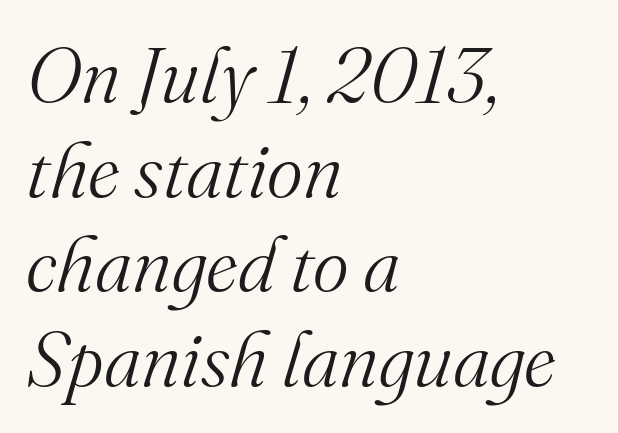
{"serif": "yes", "italic": "yes", "lean": "right", "slant_degrees": 16, "bold": "no", "weight": "light", "width": "normal", "stroke_contrast": "medium", "x_height": "small", "monospaced": "no", "underline": "no", "align": "left", "line_spacing_ratio": 1.23, "letter_spacing": "normal", "letter_spacing_em": 0.0, "glyph_px": 77}
